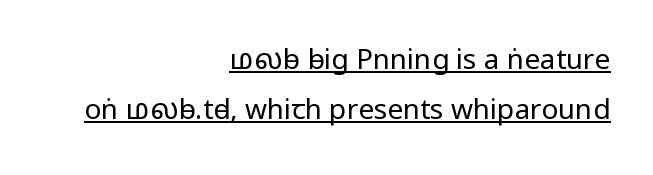
The image shows 28 px regular-weight, condensed sans-serif type, upright; set right-aligned, line spacing 1.79x, normal letter spacing, underlined; low stroke contrast and a large x-height.
